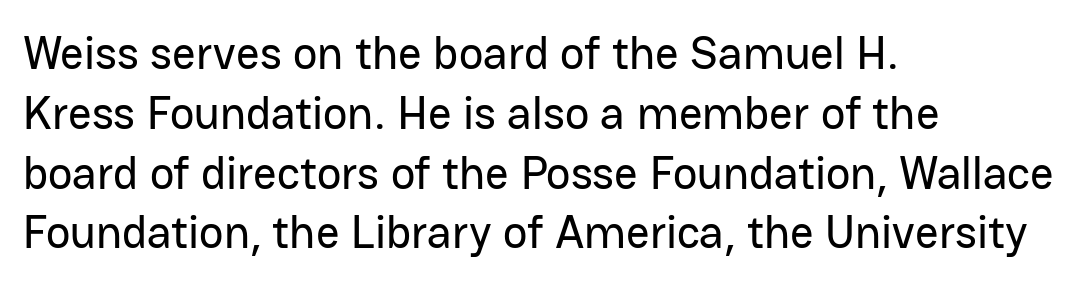
The image shows 46 px sans-serif type, upright; set left-aligned, normal line spacing (1.3x), normal letter spacing, not underlined; low stroke contrast and a medium x-height.
